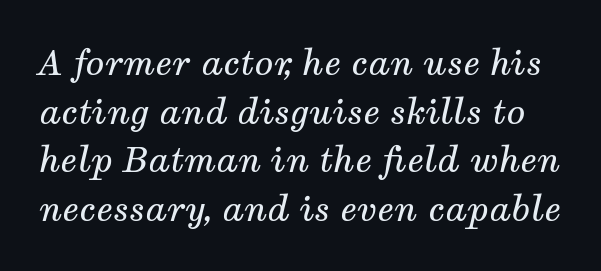
{"serif": "yes", "italic": "yes", "lean": "right", "slant_degrees": 12, "bold": "no", "weight": "regular", "width": "normal", "stroke_contrast": "medium", "x_height": "medium", "monospaced": "no", "underline": "no", "line_spacing": "normal", "line_spacing_ratio": 1.39, "letter_spacing": "normal", "letter_spacing_em": 0.0, "glyph_px": 35}
